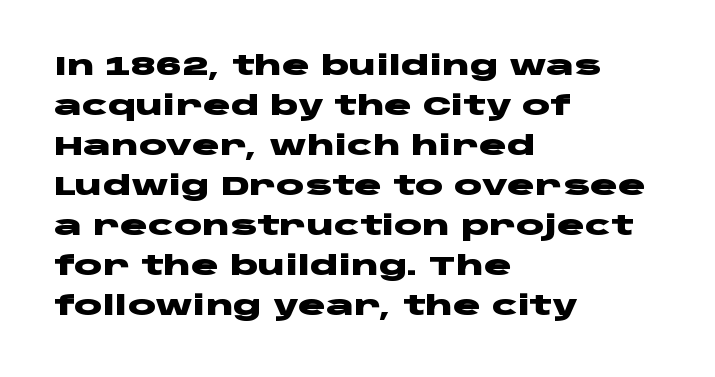
{"italic": "no", "bold": "yes", "underline": "no", "align": "left", "line_spacing": "normal", "line_spacing_ratio": 1.54, "letter_spacing": "normal", "letter_spacing_em": 0.0, "glyph_px": 26}
